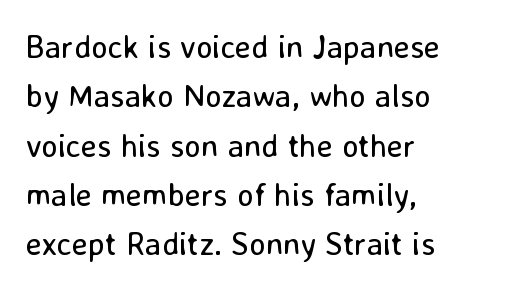
Q: Is the text bold? A: No.
Q: Is the text italic (slanted)? A: No, it is upright.
Q: Is the typeface a serif or a sans-serif typeface? A: Sans-serif.
Q: Is the text underlined? A: No.
Q: How is the paragraph aligned? A: Left-aligned.
Q: Is the spacing between letters normal or unusually wide? A: Normal.
Q: Is the spacing between lines tight, normal or loose? A: Normal.
Q: Width (condensed, normal, or wide)? A: Normal.
Q: Stroke contrast? A: Low.
Q: x-height? A: Medium.
Q: Monospaced? A: No.
